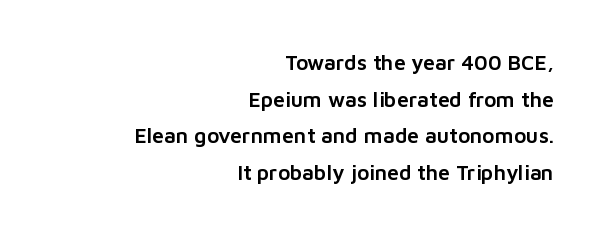
The image shows 21 px text type, upright; set right-aligned, line spacing 1.74x, normal letter spacing, not underlined.
